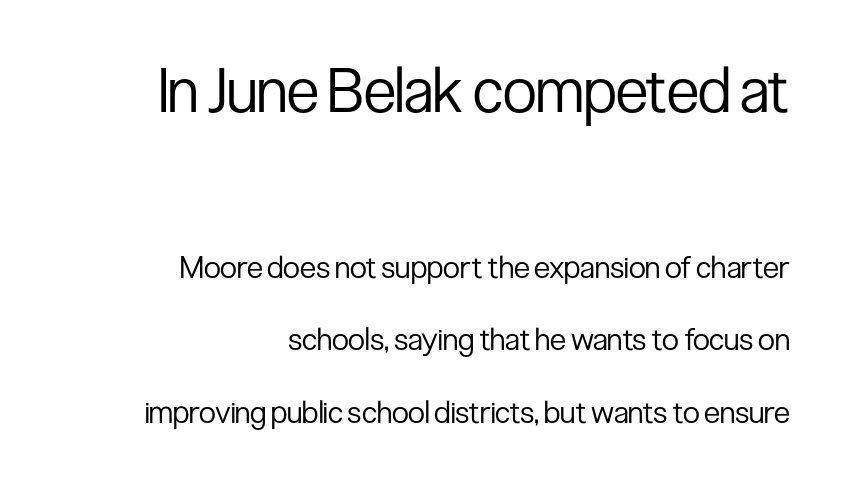
{"serif": "no", "italic": "no", "bold": "no", "weight": "regular", "width": "condensed", "stroke_contrast": "low", "x_height": "medium", "monospaced": "no", "underline": "no", "align": "right", "line_spacing": "loose", "line_spacing_ratio": 2.34, "letter_spacing": "normal", "letter_spacing_em": 0.0, "larger_block": "first", "size_ratio": 2.0, "glyph_px": 62}
